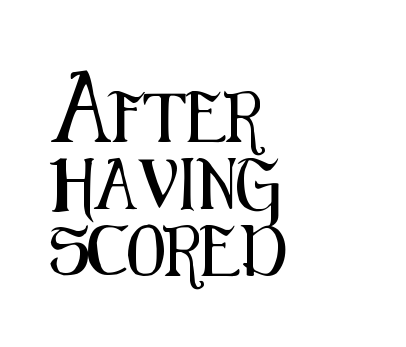
Q: Is the text italic (slanted)? A: No, it is upright.
Q: Is the text underlined? A: No.
Q: How is the paragraph aligned? A: Left-aligned.
Q: Is the spacing between letters normal or unusually wide? A: Normal.
Q: Is the spacing between lines tight, normal or loose? A: Normal.
Q: Width (condensed, normal, or wide)? A: Condensed.
Q: Stroke contrast? A: Medium.
Q: x-height? A: Medium.
Q: Monospaced? A: No.
